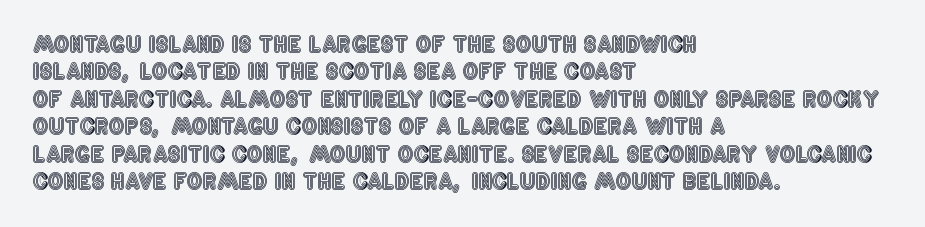
Letter spacing: default. Words float on clear page, feet unadorned. Every stem runs plumb, perpendicular to the baseline. Is there much room between lines? A standard amount, neither cramped nor airy. Reading down the block, your eye returns to a fixed left position each line.
